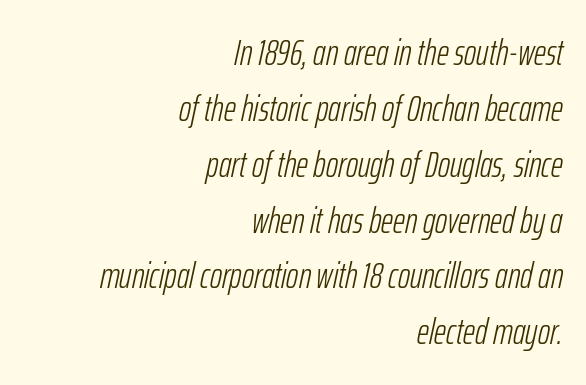
The image shows 37 px light, condensed type, italic (leaning right); set right-aligned, normal line spacing (1.51x), normal letter spacing, not underlined; low stroke contrast and a medium x-height.
